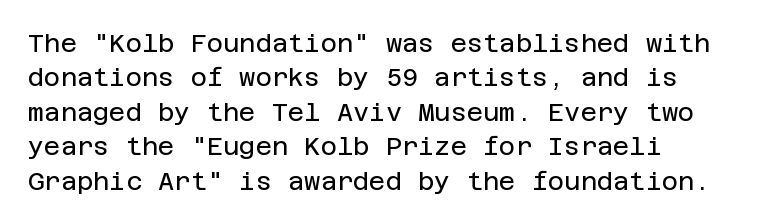
Q: Is the text bold? A: No.
Q: Is the text italic (slanted)? A: No, it is upright.
Q: Is the text underlined? A: No.
Q: How is the paragraph aligned? A: Left-aligned.
Q: Is the spacing between letters normal or unusually wide? A: Normal.
Q: Is the spacing between lines tight, normal or loose? A: Normal.
